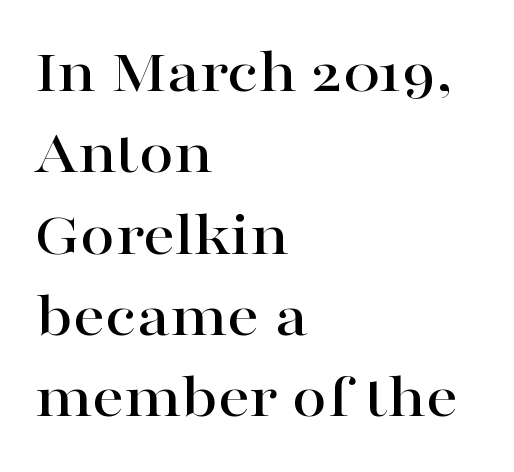
Has an underline been added? It has not. Every row of glyphs begins at an identical x-position on the left. The characters display serif detailing at their extremities. Words appear dense and cohesive because spacing is normal. Vertical spacing — default.
